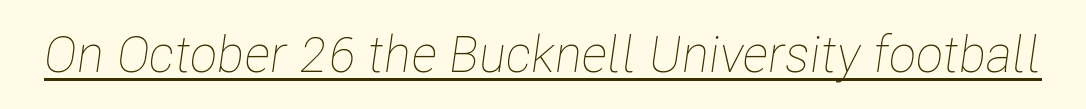
Q: Is the text bold? A: No.
Q: Is the text italic (slanted)? A: Yes, it leans right by about 8 degrees.
Q: Is the text underlined? A: Yes.
Q: Is the spacing between letters normal or unusually wide? A: Normal.
Q: Width (condensed, normal, or wide)? A: Condensed.
Q: Stroke contrast? A: Low.
Q: x-height? A: Medium.
Q: Monospaced? A: No.
